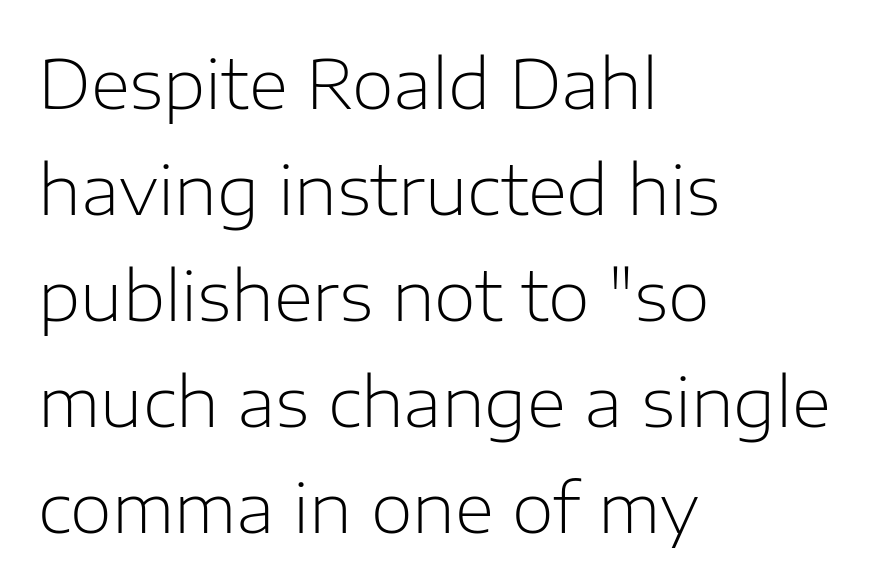
The image shows 68 px light sans-serif type, upright; set left-aligned, normal line spacing (1.56x), normal letter spacing, not underlined; low stroke contrast and a medium x-height.
